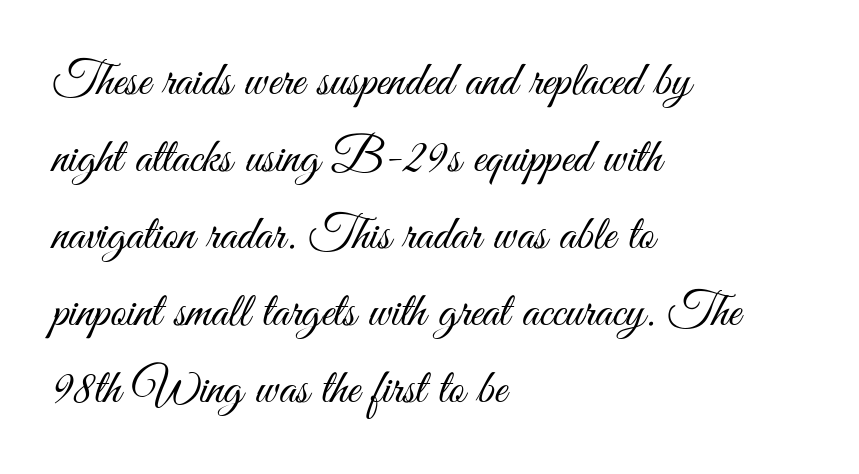
Q: Is the text bold? A: No.
Q: Is the text italic (slanted)? A: Yes.
Q: Is the typeface a serif or a sans-serif typeface? A: Sans-serif.
Q: Is the text underlined? A: No.
Q: How is the paragraph aligned? A: Left-aligned.
Q: Is the spacing between letters normal or unusually wide? A: Normal.
Q: Is the spacing between lines tight, normal or loose? A: Normal.
Q: Width (condensed, normal, or wide)? A: Condensed.
Q: Stroke contrast? A: Medium.
Q: x-height? A: Small.
Q: Monospaced? A: No.
